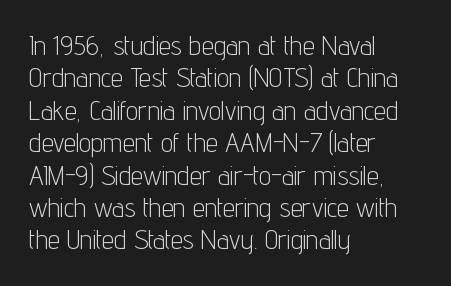
Q: Is the text bold? A: No.
Q: Is the text italic (slanted)? A: No, it is upright.
Q: Is the text underlined? A: No.
Q: How is the paragraph aligned? A: Left-aligned.
Q: Is the spacing between letters normal or unusually wide? A: Normal.
